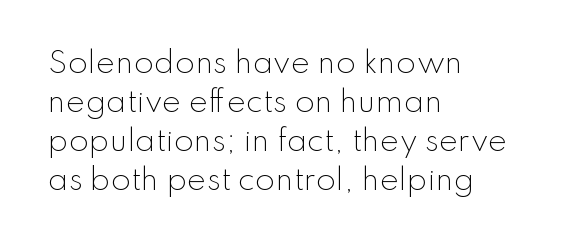
Q: Is the text bold? A: No.
Q: Is the text italic (slanted)? A: No, it is upright.
Q: Is the typeface a serif or a sans-serif typeface? A: Sans-serif.
Q: Is the text underlined? A: No.
Q: How is the paragraph aligned? A: Left-aligned.
Q: Is the spacing between letters normal or unusually wide? A: Normal.
Q: Is the spacing between lines tight, normal or loose? A: Normal.
Q: Width (condensed, normal, or wide)? A: Normal.
Q: Stroke contrast? A: Low.
Q: x-height? A: Small.
Q: Monospaced? A: No.
